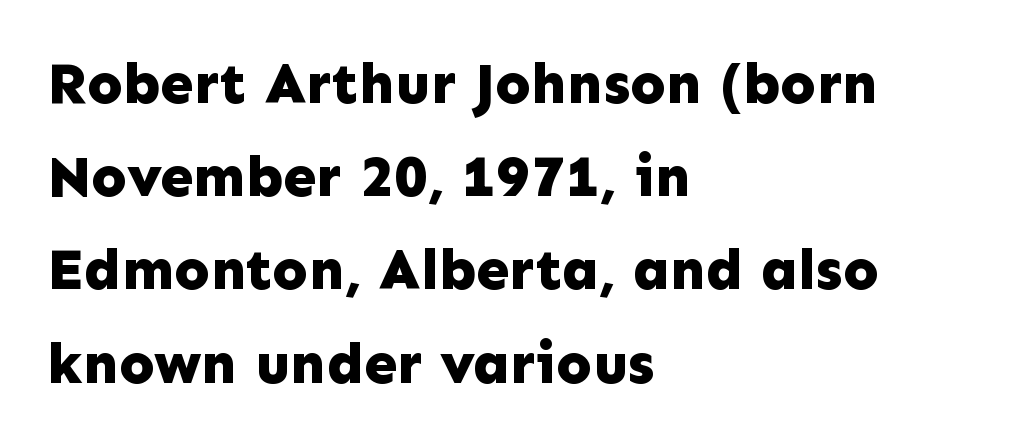
The image shows 59 px bold sans-serif type, upright; set left-aligned, normal line spacing (1.58x), normal letter spacing, not underlined; low stroke contrast and a medium x-height.
